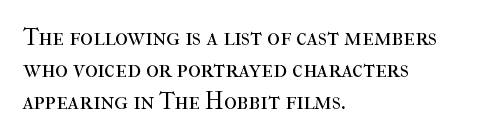
{"italic": "no", "bold": "no", "underline": "no", "align": "left", "line_spacing": "normal", "line_spacing_ratio": 1.34, "letter_spacing": "normal", "letter_spacing_em": 0.0, "glyph_px": 24}
